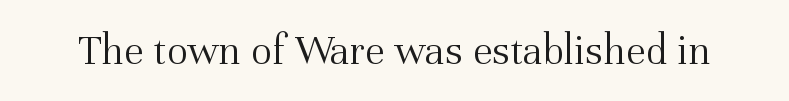
The specimen omits any rule beneath the text block's lines. This sample uses a serif face. Between one letter and the next there's only the usual sliver of space. The letters advance in unequal steps, a hallmark of proportional type. The strokes carry an ordinary text weight at most. A typesetter would mark this as roman, not italic.
